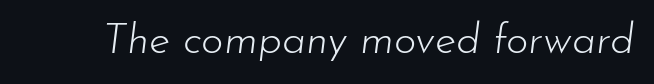
The image shows 43 px light type, italic (leaning right); set normal letter spacing, not underlined; low stroke contrast and a small x-height.
